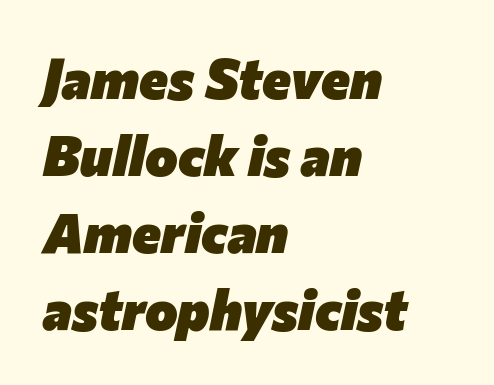
Q: Is the text bold? A: Yes.
Q: Is the text italic (slanted)? A: Yes, it leans right by about 12 degrees.
Q: Is the text underlined? A: No.
Q: How is the paragraph aligned? A: Left-aligned.
Q: Is the spacing between letters normal or unusually wide? A: Normal.
Q: Is the spacing between lines tight, normal or loose? A: Normal.
Q: Width (condensed, normal, or wide)? A: Normal.
Q: Stroke contrast? A: Low.
Q: x-height? A: Medium.
Q: Monospaced? A: No.
